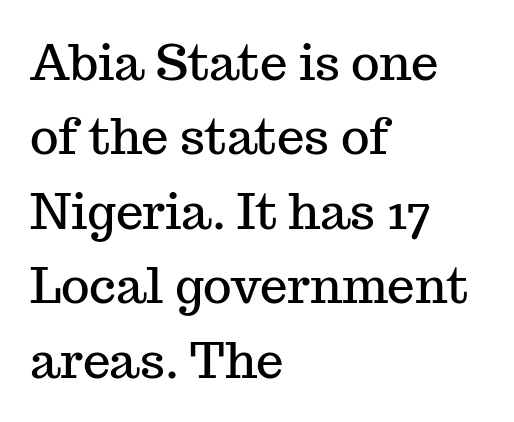
Q: Is the text italic (slanted)? A: No, it is upright.
Q: Is the typeface a serif or a sans-serif typeface? A: Serif.
Q: Is the text underlined? A: No.
Q: How is the paragraph aligned? A: Left-aligned.
Q: Is the spacing between letters normal or unusually wide? A: Normal.
Q: Is the spacing between lines tight, normal or loose? A: Normal.
Q: Width (condensed, normal, or wide)? A: Normal.
Q: Stroke contrast? A: Medium.
Q: x-height? A: Medium.
Q: Monospaced? A: No.
